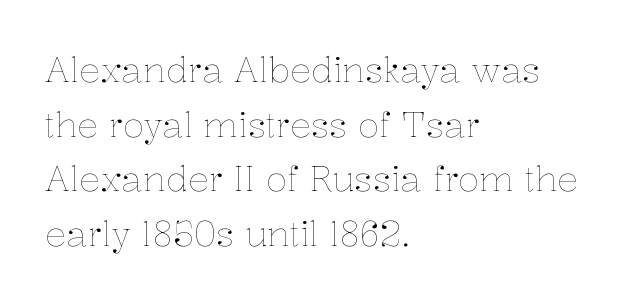
{"italic": "no", "bold": "no", "weight": "thin", "width": "normal", "stroke_contrast": "low", "x_height": "medium", "monospaced": "no", "underline": "no", "align": "left", "line_spacing": "normal", "line_spacing_ratio": 1.56, "letter_spacing": "normal", "letter_spacing_em": 0.0, "glyph_px": 35}
